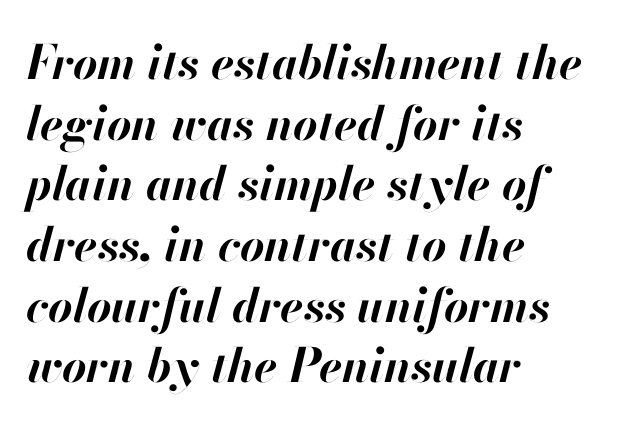
Heft: maximum for text — a bold. Clear beneath every line of the passage. Notice how the stems are inclined rather than vertical — that's the hallmark of italics. Which margin do the lines hug? The left one — the right edge is uneven.
